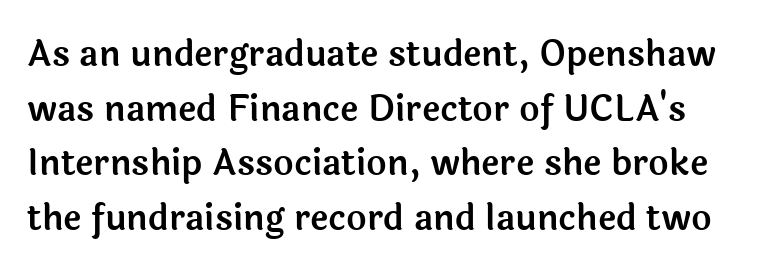
The letters stand straight up with perfectly vertical stems. This rendering features lettering with no underline. Does extra space separate the letters? No, they use regular spacing. Interline gaps are of average width in this sample. You could not count columns in this text — the font is proportionally spaced. Observe the absence of serifs on each vertical stroke in this sample.
